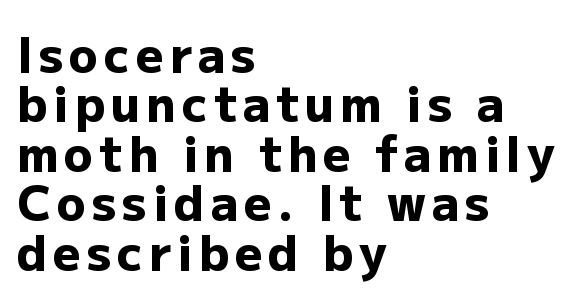
The rag falls on the right side of this text block. The lines are packed closely together with very little leading. The rendering uses natural spacing where letterforms have individual widths. Bare-footed words on every line.
